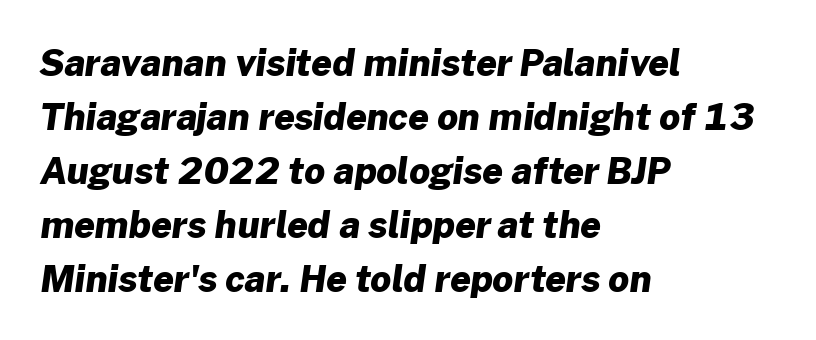
What kind of face is this? One without serifs — a sans. Line spacing here is normal. The rendering keeps characters at their native spacing. On the weight axis this lands at bold, roughly 700.
